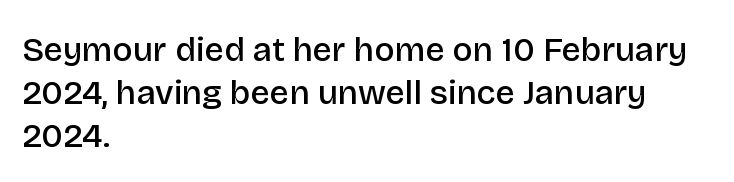
Q: Is the text bold? A: Semi-bold.
Q: Is the text italic (slanted)? A: No, it is upright.
Q: Is the typeface a serif or a sans-serif typeface? A: Sans-serif.
Q: Is the text underlined? A: No.
Q: How is the paragraph aligned? A: Left-aligned.
Q: Is the spacing between letters normal or unusually wide? A: Normal.
Q: Is the spacing between lines tight, normal or loose? A: Normal.
Q: Width (condensed, normal, or wide)? A: Normal.
Q: Stroke contrast? A: Low.
Q: x-height? A: Large.
Q: Monospaced? A: No.
